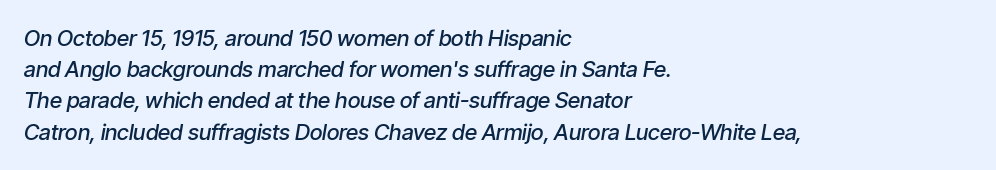
Q: Is the text bold? A: Semi-bold.
Q: Is the text italic (slanted)? A: Yes, it leans right by about 9 degrees.
Q: Is the text underlined? A: No.
Q: How is the paragraph aligned? A: Left-aligned.
Q: Is the spacing between letters normal or unusually wide? A: Normal.
Q: Is the spacing between lines tight, normal or loose? A: Normal.
